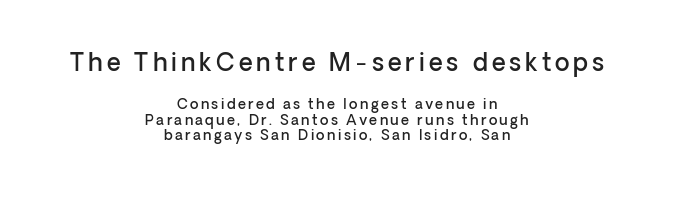
Very little white space separates one row of letters from the next. Compare the two chunks: the upper has the greater cap height. Check under the words: just untouched page. Is there any slant? The stems are plumb.
